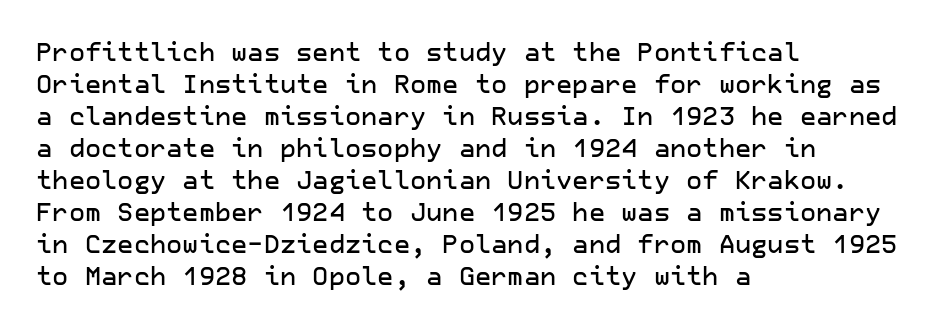
Q: Is the text italic (slanted)? A: No, it is upright.
Q: Is the text underlined? A: No.
Q: How is the paragraph aligned? A: Left-aligned.
Q: Is the spacing between letters normal or unusually wide? A: Normal.
Q: Is the spacing between lines tight, normal or loose? A: Normal.
